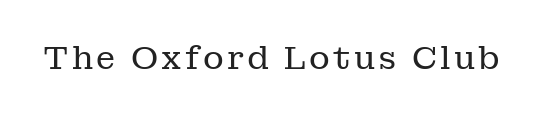
The typeface chosen for these lines features serifs. The letters advance in unequal steps, a hallmark of proportional type. The zone under the glyphs is completely vacant. The typography opts for an upright posture over an oblique one.
